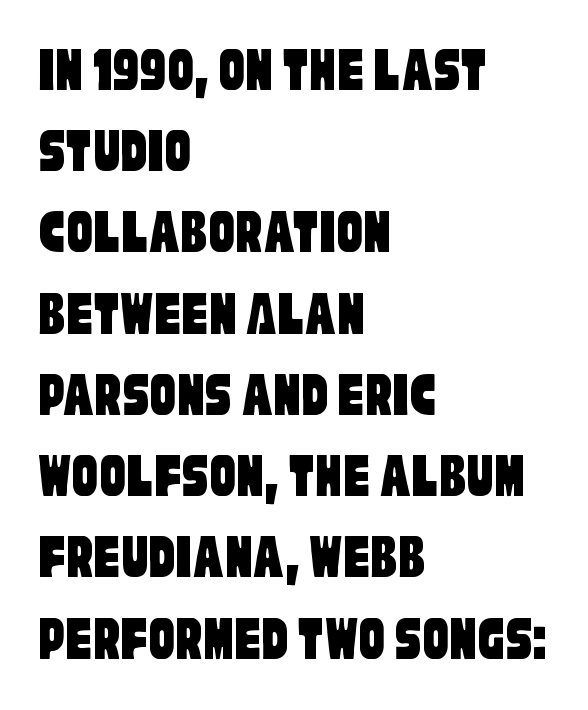
Q: Is the typeface a serif or a sans-serif typeface? A: Sans-serif.
Q: Is the text underlined? A: No.
Q: How is the paragraph aligned? A: Left-aligned.
Q: Is the spacing between letters normal or unusually wide? A: Normal.
Q: Is the spacing between lines tight, normal or loose? A: Normal.
Q: Width (condensed, normal, or wide)? A: Condensed.
Q: Stroke contrast? A: Low.
Q: x-height? A: Large.
Q: Monospaced? A: No.
